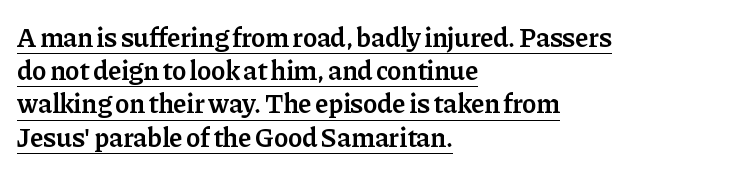
{"italic": "no", "bold": "semi", "underline": "yes", "align": "left", "line_spacing_ratio": 1.23, "letter_spacing": "normal", "letter_spacing_em": 0.0, "glyph_px": 27}
